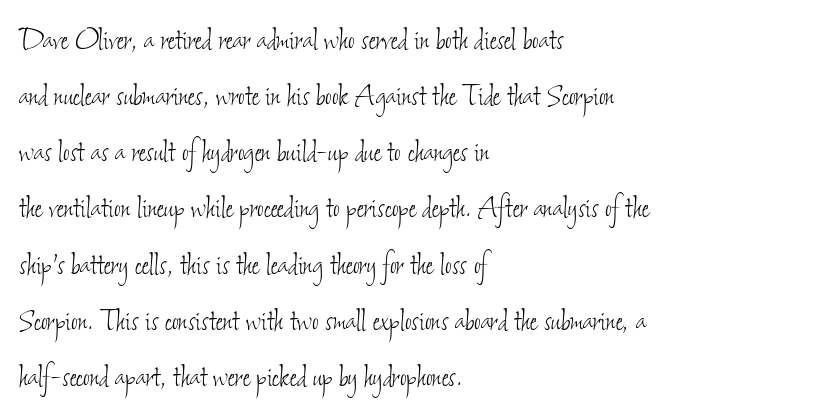
The image shows 36 px thin, condensed type; set left-aligned, normal line spacing (1.56x), normal letter spacing, not underlined; low stroke contrast and a small x-height.
